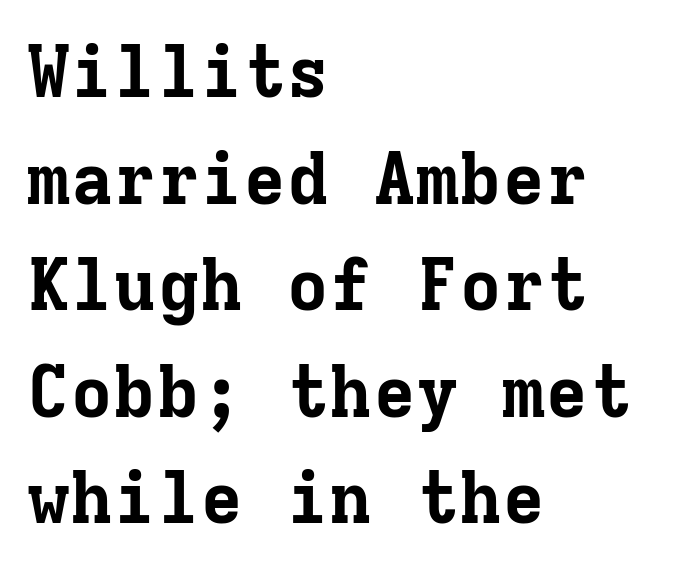
{"serif": "yes", "italic": "no", "bold": "yes", "weight": "bold", "width": "normal", "stroke_contrast": "low", "x_height": "medium", "monospaced": "yes", "underline": "no", "align": "left", "line_spacing": "normal", "line_spacing_ratio": 1.48, "letter_spacing": "normal", "letter_spacing_em": 0.0, "glyph_px": 72}
